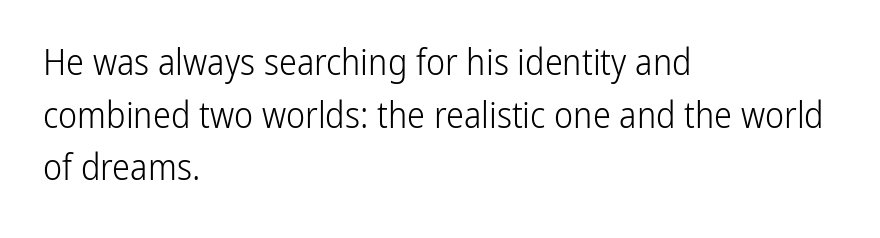
Q: Is the text bold? A: No.
Q: Is the text italic (slanted)? A: No, it is upright.
Q: Is the typeface a serif or a sans-serif typeface? A: Sans-serif.
Q: Is the text underlined? A: No.
Q: How is the paragraph aligned? A: Left-aligned.
Q: Is the spacing between letters normal or unusually wide? A: Normal.
Q: Is the spacing between lines tight, normal or loose? A: Normal.
Q: Width (condensed, normal, or wide)? A: Condensed.
Q: Stroke contrast? A: Low.
Q: x-height? A: Medium.
Q: Monospaced? A: No.
